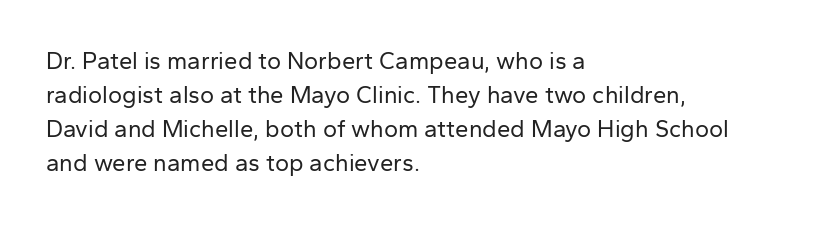
The image shows 24 px text type, upright; set left-aligned, normal line spacing (1.42x), normal letter spacing, not underlined.
